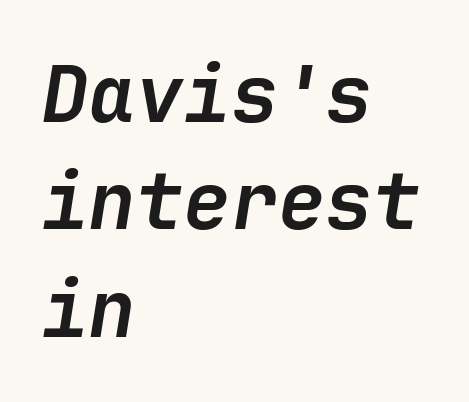
The image shows 79 px semibold type, italic (leaning right); set left-aligned, normal line spacing (1.36x), normal letter spacing, not underlined; low stroke contrast and a medium x-height.
